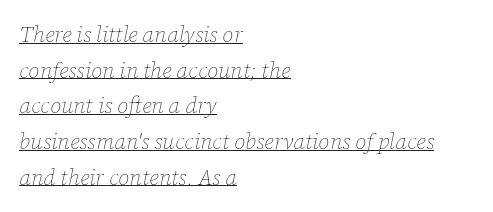
Q: Is the text bold? A: No.
Q: Is the text italic (slanted)? A: Yes, it leans right by about 12 degrees.
Q: Is the text underlined? A: Yes.
Q: How is the paragraph aligned? A: Left-aligned.
Q: Is the spacing between letters normal or unusually wide? A: Normal.
Q: Is the spacing between lines tight, normal or loose? A: Normal.
